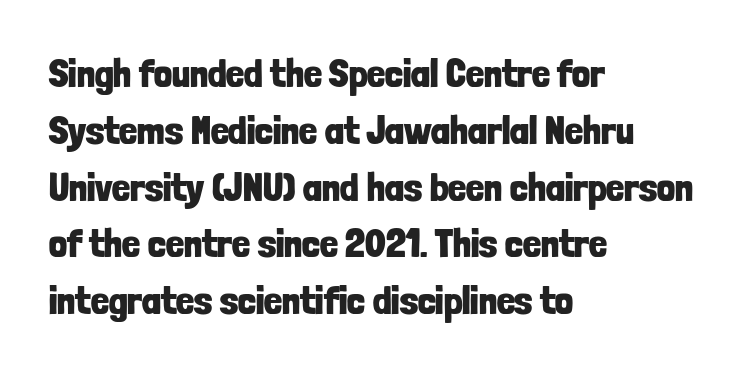
The image shows 40 px bold, condensed sans-serif type, upright; set left-aligned, normal line spacing (1.42x), normal letter spacing, not underlined; low stroke contrast and a medium x-height.
